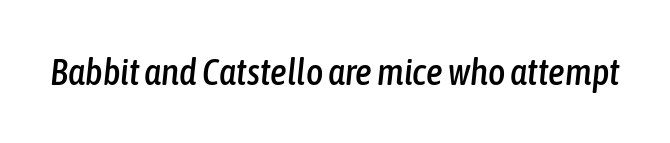
Q: Is the text italic (slanted)? A: Yes, it leans right by about 6 degrees.
Q: Is the text underlined? A: No.
Q: Is the spacing between letters normal or unusually wide? A: Normal.
Q: Width (condensed, normal, or wide)? A: Condensed.
Q: Stroke contrast? A: Low.
Q: x-height? A: Medium.
Q: Monospaced? A: No.
